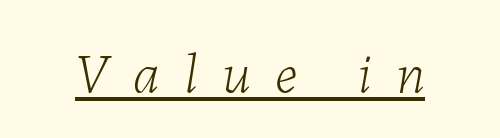
Q: Is the text bold? A: No.
Q: Is the text italic (slanted)? A: Yes, it leans right by about 7 degrees.
Q: Is the text underlined? A: Yes.
Q: Is the spacing between letters normal or unusually wide? A: Unusually wide.
Q: Width (condensed, normal, or wide)? A: Normal.
Q: Stroke contrast? A: Low.
Q: x-height? A: Medium.
Q: Monospaced? A: No.
